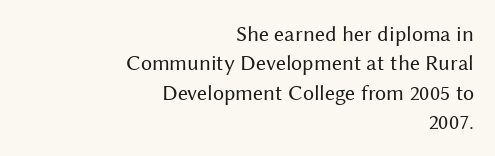
The cut favours lightness, reaching ordinary text weight at its darkest. The rows are spaced the way most documents space them. Lines of text with bare space underneath. This rendering leaves character spacing at its baseline value. One-word summary of the alignment: right. This is roman type, the default non-slanted kind.
